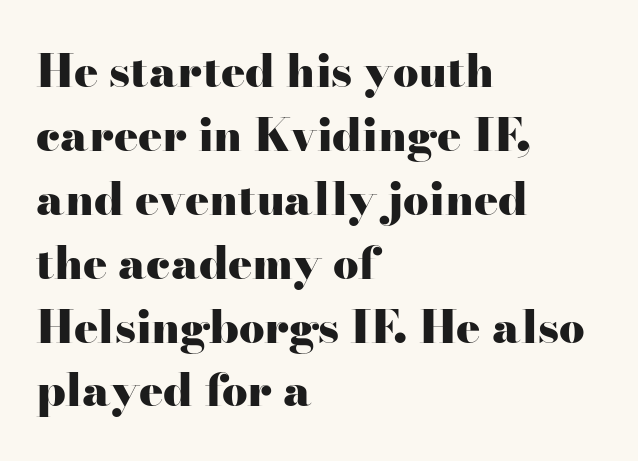
Q: Is the text bold? A: Yes.
Q: Is the text italic (slanted)? A: No, it is upright.
Q: Is the typeface a serif or a sans-serif typeface? A: Serif.
Q: Is the text underlined? A: No.
Q: How is the paragraph aligned? A: Left-aligned.
Q: Is the spacing between letters normal or unusually wide? A: Normal.
Q: Is the spacing between lines tight, normal or loose? A: Normal.
Q: Width (condensed, normal, or wide)? A: Wide.
Q: Stroke contrast? A: High.
Q: x-height? A: Small.
Q: Monospaced? A: No.
